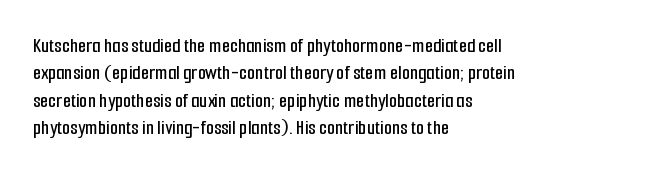
You could call the tracking neutral — neither tight nor loose. Honestly, there is no underline to notice here at all. This is roman type, the default non-slanted kind. Compared with a centered layout, this one pins lines to the left instead. Interline gaps are of average width in this sample.
